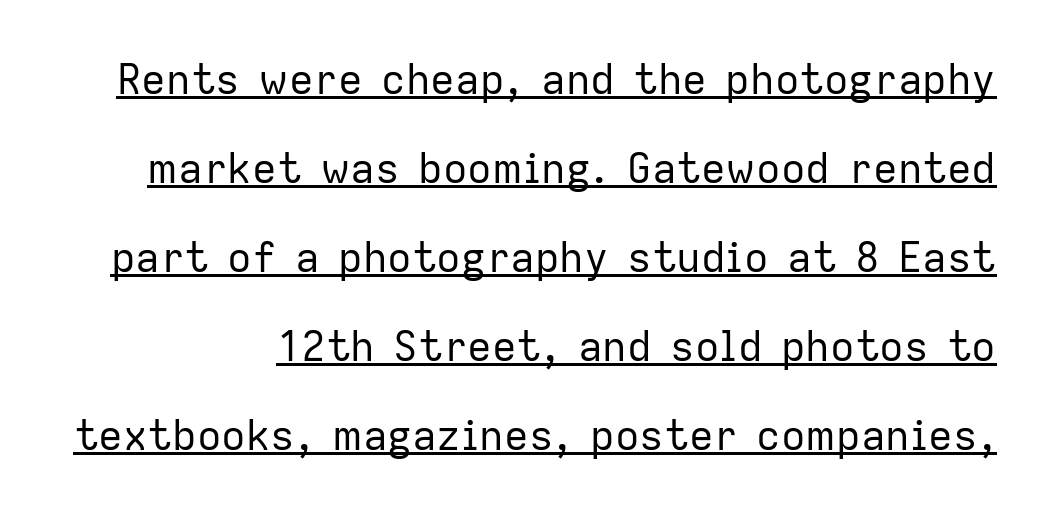
The rendering keeps characters at their native spacing. The letters advance in unequal steps, a hallmark of proportional type. Letterform terminals end flat and unadorned throughout the passage. This sample carries an underscore along the baseline area.
